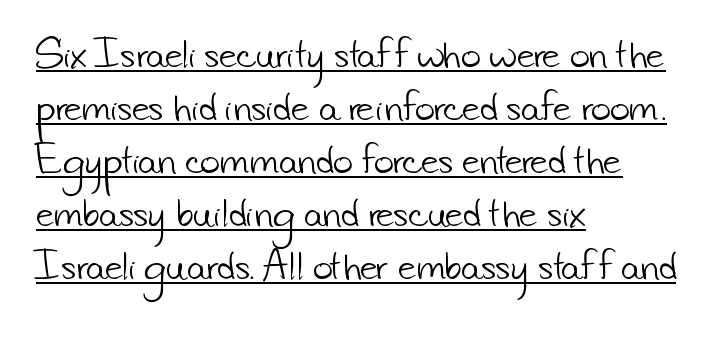
{"serif": "no", "bold": "no", "weight": "light", "width": "normal", "stroke_contrast": "low", "x_height": "small", "monospaced": "no", "underline": "yes", "align": "left", "line_spacing": "normal", "line_spacing_ratio": 1.56, "letter_spacing": "normal", "letter_spacing_em": 0.0, "glyph_px": 34}
